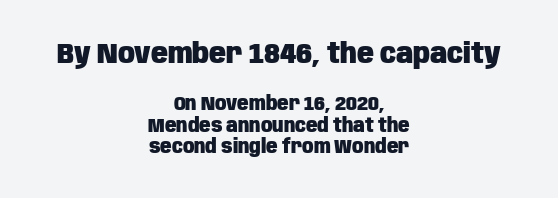
Leftover space on each line is divided equally before and after the words. Line spacing here is tight. This rendering employs a face without finishing strokes, i.e., a sans-serif. Typesetter's note — upper block bumped up in size, lower block left smaller. The letters sit at their default tracking, neither squeezed nor spread. Tall strokes in this sample are plumb rather than angled.
